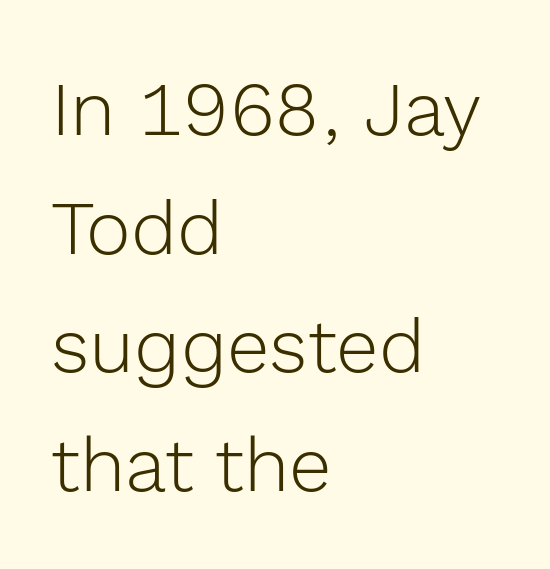
Summary of weight: not heavy and not bold. The rendering shows plain stroke endings on the letterforms — a sans-serif design. The line-height multiplier appears to be the usual default. The letters advance in unequal steps, a hallmark of proportional type.
